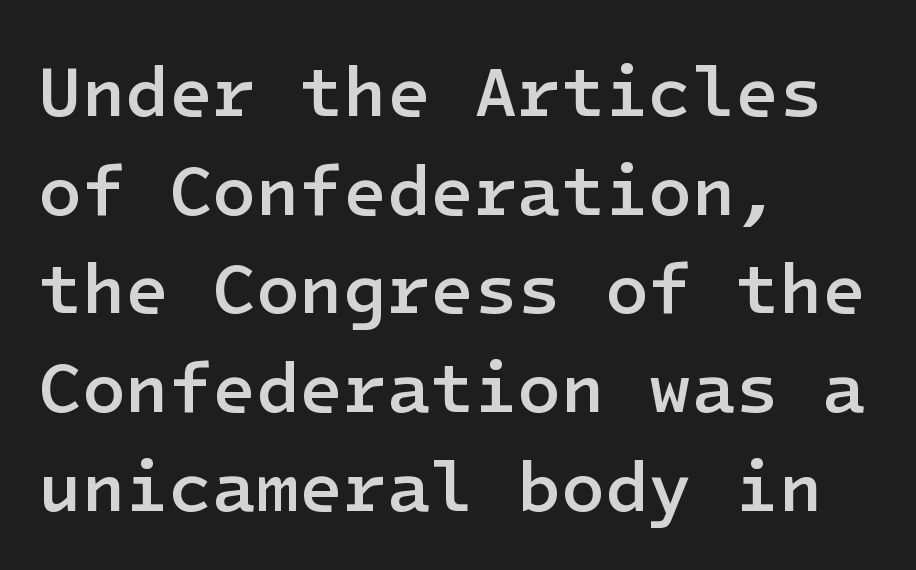
The image shows 71 px semibold sans-serif type, upright; set left-aligned, normal line spacing (1.39x), normal letter spacing, not underlined; low stroke contrast and a medium x-height.
